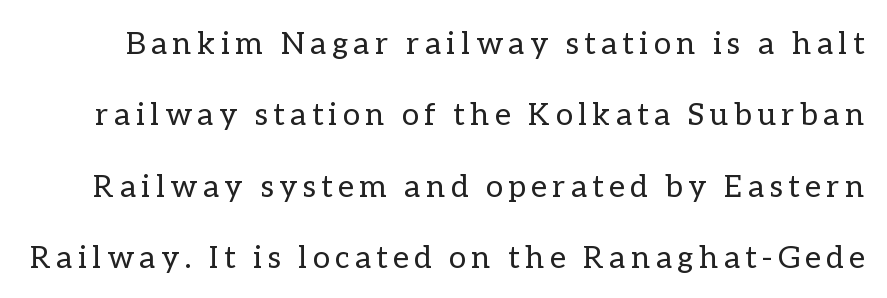
{"italic": "no", "bold": "no", "weight": "regular", "width": "normal", "stroke_contrast": "low", "x_height": "medium", "monospaced": "no", "underline": "no", "line_spacing": "loose", "line_spacing_ratio": 2.3, "glyph_px": 31}
